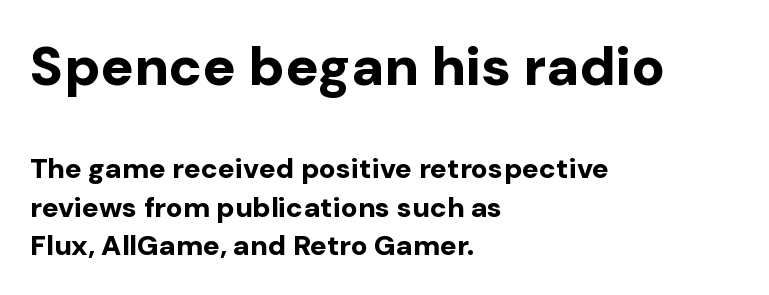
{"serif": "no", "italic": "no", "bold": "yes", "weight": "bold", "width": "normal", "stroke_contrast": "low", "x_height": "medium", "monospaced": "no", "underline": "no", "align": "left", "line_spacing": "normal", "line_spacing_ratio": 1.38, "letter_spacing": "normal", "letter_spacing_em": 0.0, "larger_block": "first", "size_ratio": 1.96, "glyph_px": 55}
